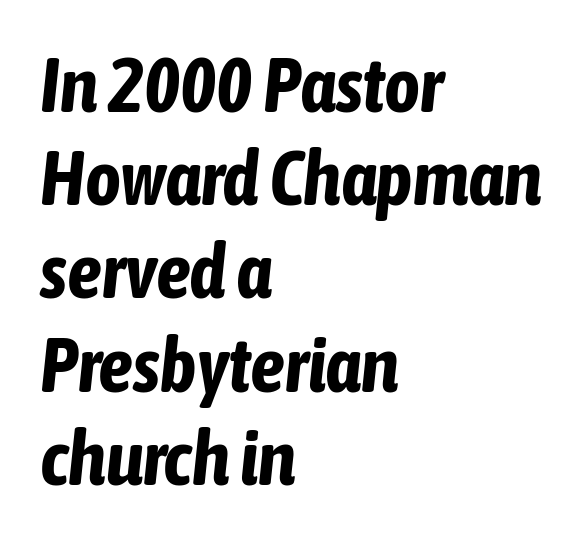
The image shows 77 px bold, condensed type, italic (leaning right); set left-aligned, line spacing 1.21x, normal letter spacing, not underlined; low stroke contrast and a medium x-height.
